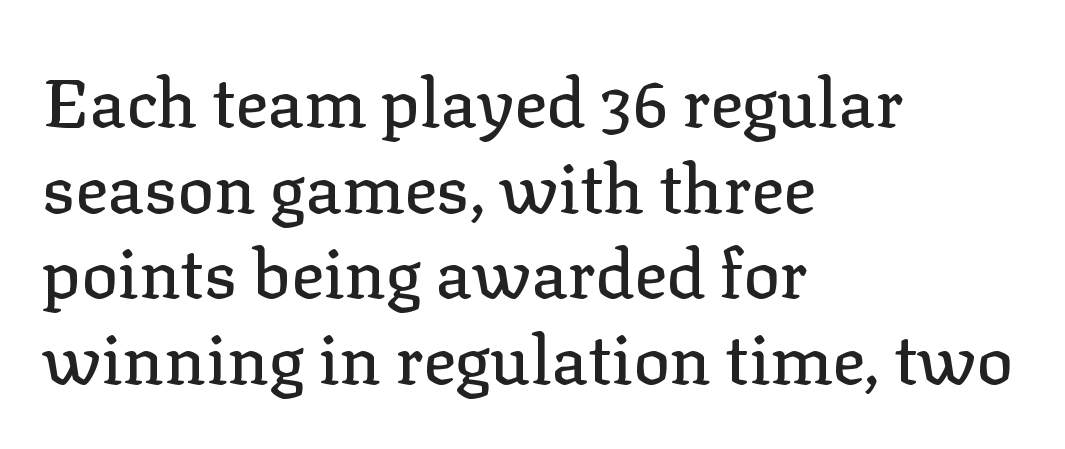
Which margin do the lines hug? The left one — the right edge is uneven. This is roman type, the default non-slanted kind. One glance says typical: line gaps are just what's usual. The rendering uses natural spacing where letterforms have individual widths. Font category for this specimen: serif. You could call the tracking neutral — neither tight nor loose.
